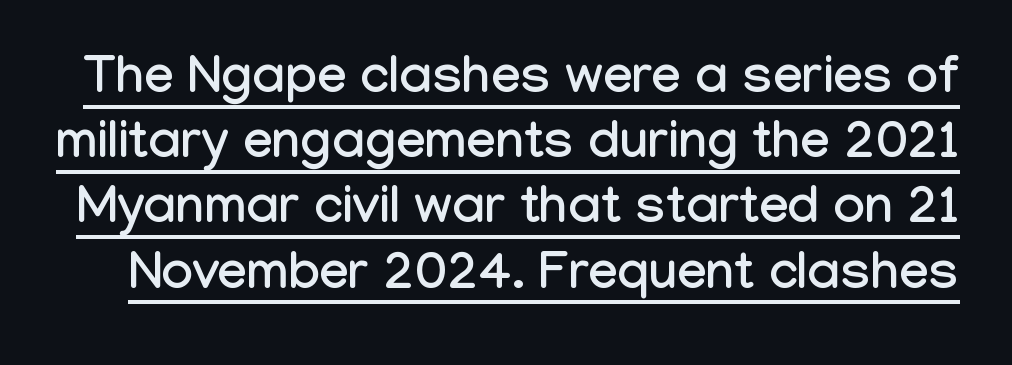
The image shows 53 px condensed sans-serif type, upright; set line spacing 1.23x, normal letter spacing, underlined; low stroke contrast and a medium x-height.
